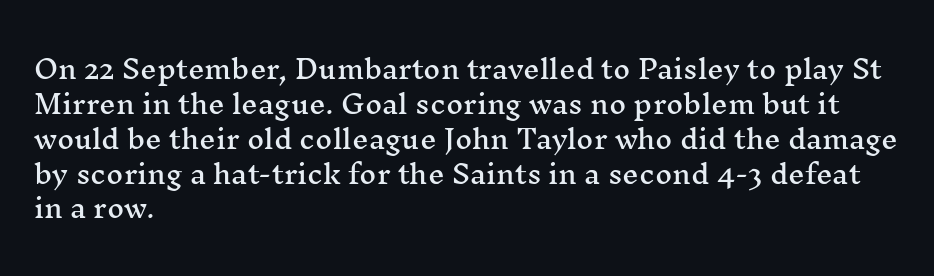
{"italic": "no", "underline": "no", "align": "left", "line_spacing": "normal", "line_spacing_ratio": 1.34, "letter_spacing": "normal", "letter_spacing_em": 0.0, "glyph_px": 26}
